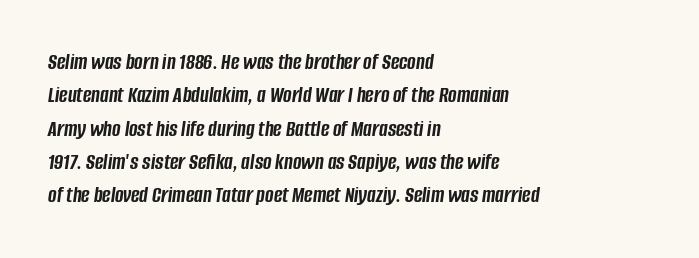
A full-strength bold gives these letters their thick strokes. Is the type slanted? Yes — the strokes lean at a clear angle. Left-aligned paragraph, ragged on the right. Whoever set this chose a conventional vertical rhythm.
